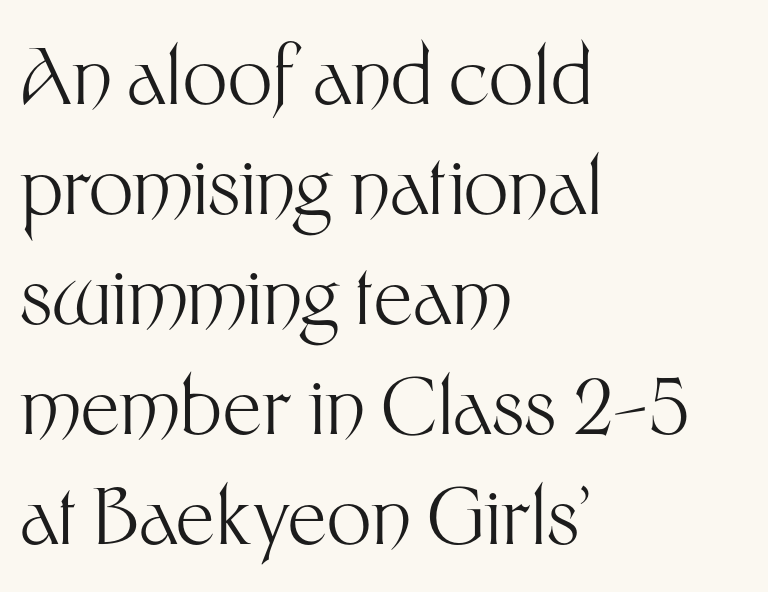
Q: Is the text bold? A: No.
Q: Is the text italic (slanted)? A: No, it is upright.
Q: Is the typeface a serif or a sans-serif typeface? A: Sans-serif.
Q: Is the text underlined? A: No.
Q: How is the paragraph aligned? A: Left-aligned.
Q: Is the spacing between letters normal or unusually wide? A: Normal.
Q: Is the spacing between lines tight, normal or loose? A: Normal.
Q: Width (condensed, normal, or wide)? A: Normal.
Q: Stroke contrast? A: Medium.
Q: x-height? A: Medium.
Q: Monospaced? A: No.
